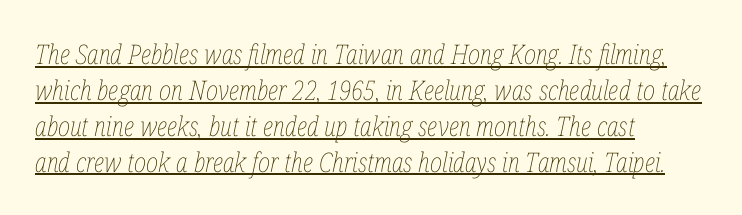
Q: Is the text bold? A: No.
Q: Is the text italic (slanted)? A: Yes, it leans right by about 12 degrees.
Q: Is the text underlined? A: Yes.
Q: How is the paragraph aligned? A: Left-aligned.
Q: Is the spacing between letters normal or unusually wide? A: Normal.
Q: Is the spacing between lines tight, normal or loose? A: Normal.
